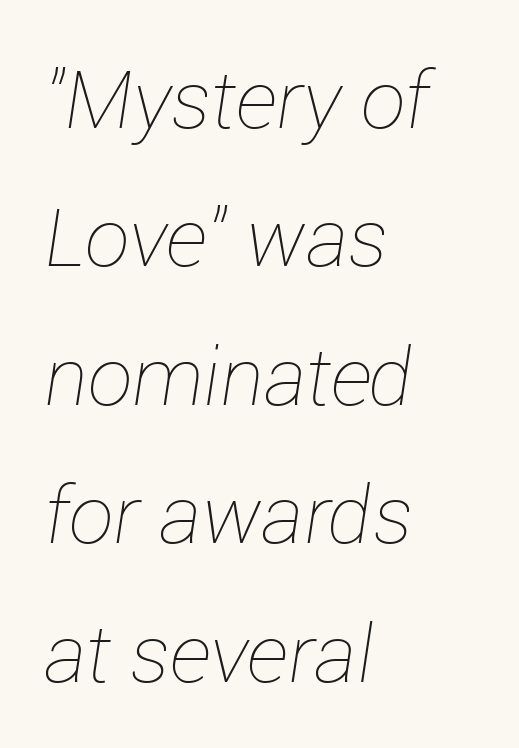
Q: Is the text bold? A: No.
Q: Is the text italic (slanted)? A: Yes, it leans right by about 12 degrees.
Q: Is the text underlined? A: No.
Q: How is the paragraph aligned? A: Left-aligned.
Q: Is the spacing between letters normal or unusually wide? A: Normal.
Q: Width (condensed, normal, or wide)? A: Normal.
Q: Stroke contrast? A: Low.
Q: x-height? A: Medium.
Q: Monospaced? A: No.
